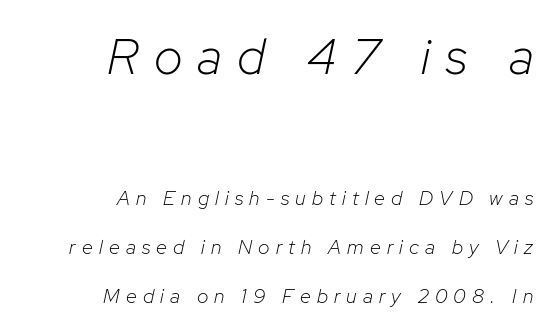
Q: Is the text bold? A: No.
Q: Is the text italic (slanted)? A: Yes, it leans right by about 12 degrees.
Q: Is the text underlined? A: No.
Q: How is the paragraph aligned? A: Right-aligned.
Q: Is the spacing between letters normal or unusually wide? A: Unusually wide.
Q: Is the spacing between lines tight, normal or loose? A: Loose.
Q: Which block of text is set in a larger size, the first (top) or the second (bottom)? A: The first (top) one.
Q: Width (condensed, normal, or wide)? A: Normal.
Q: Stroke contrast? A: Low.
Q: x-height? A: Medium.
Q: Monospaced? A: No.
